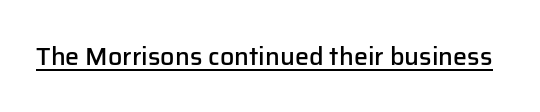
The image shows 25 px text type, upright; set normal letter spacing, underlined.
